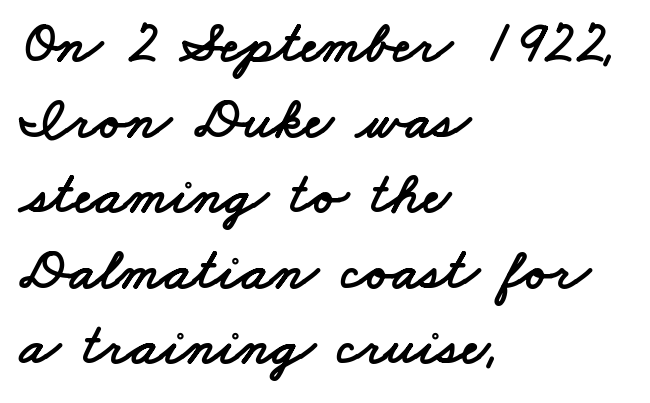
The image shows 59 px wide sans-serif type; set left-aligned, normal line spacing (1.28x), normal letter spacing, not underlined; low stroke contrast and a small x-height.
